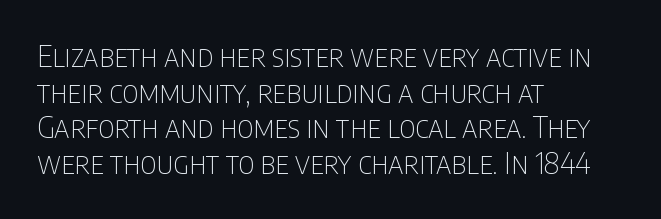
Q: Is the text bold? A: No.
Q: Is the text italic (slanted)? A: No, it is upright.
Q: Is the typeface a serif or a sans-serif typeface? A: Sans-serif.
Q: Is the text underlined? A: No.
Q: How is the paragraph aligned? A: Left-aligned.
Q: Is the spacing between letters normal or unusually wide? A: Normal.
Q: Width (condensed, normal, or wide)? A: Condensed.
Q: Stroke contrast? A: Low.
Q: x-height? A: Large.
Q: Monospaced? A: No.
